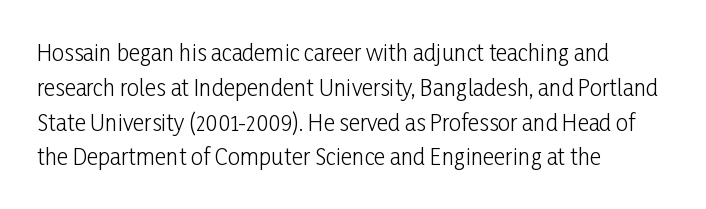
The image shows 22 px text type, upright; set left-aligned, normal line spacing (1.58x), normal letter spacing, not underlined.
